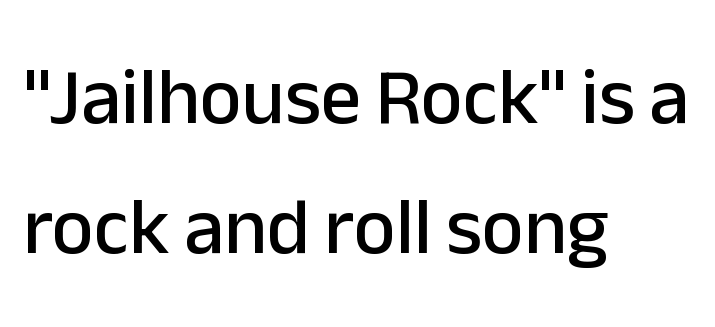
{"serif": "no", "italic": "no", "width": "normal", "stroke_contrast": "low", "x_height": "medium", "monospaced": "no", "underline": "no", "align": "left", "line_spacing": "normal", "line_spacing_ratio": 1.63, "letter_spacing": "normal", "letter_spacing_em": 0.0, "glyph_px": 80}
